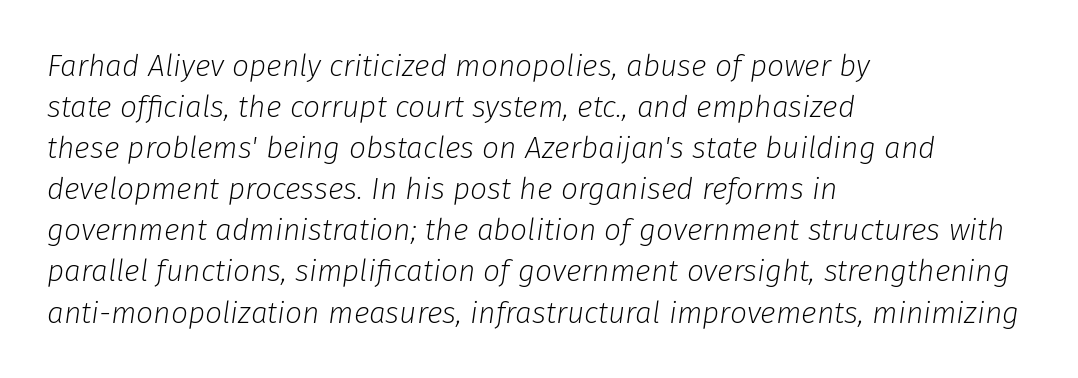
{"italic": "yes", "lean": "right", "slant_degrees": 8, "bold": "no", "weight": "light", "width": "normal", "stroke_contrast": "low", "x_height": "medium", "monospaced": "no", "underline": "no", "align": "left", "line_spacing": "normal", "line_spacing_ratio": 1.37, "letter_spacing": "normal", "letter_spacing_em": 0.0, "glyph_px": 30}
